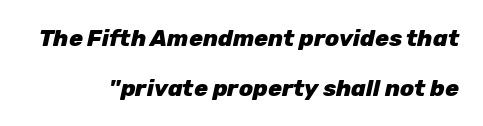
Q: Is the text bold? A: Yes.
Q: Is the text italic (slanted)? A: Yes, it leans right by about 12 degrees.
Q: Is the text underlined? A: No.
Q: How is the paragraph aligned? A: Right-aligned.
Q: Is the spacing between letters normal or unusually wide? A: Normal.
Q: Is the spacing between lines tight, normal or loose? A: Loose.
